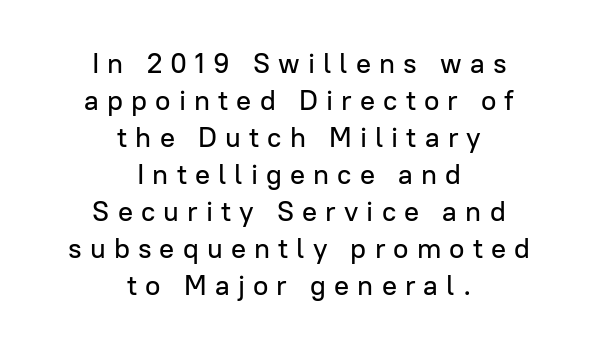
Q: Is the text italic (slanted)? A: No, it is upright.
Q: Is the typeface a serif or a sans-serif typeface? A: Sans-serif.
Q: Is the text underlined? A: No.
Q: How is the paragraph aligned? A: Centered.
Q: Is the spacing between letters normal or unusually wide? A: Unusually wide.
Q: Is the spacing between lines tight, normal or loose? A: Normal.
Q: Width (condensed, normal, or wide)? A: Normal.
Q: Stroke contrast? A: Low.
Q: x-height? A: Medium.
Q: Monospaced? A: No.
